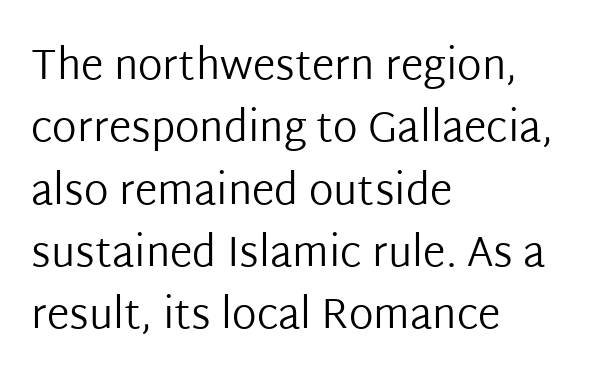
Q: Is the text bold? A: No.
Q: Is the text italic (slanted)? A: No, it is upright.
Q: Is the typeface a serif or a sans-serif typeface? A: Sans-serif.
Q: Is the text underlined? A: No.
Q: How is the paragraph aligned? A: Left-aligned.
Q: Is the spacing between letters normal or unusually wide? A: Normal.
Q: Is the spacing between lines tight, normal or loose? A: Normal.
Q: Width (condensed, normal, or wide)? A: Normal.
Q: Stroke contrast? A: Low.
Q: x-height? A: Medium.
Q: Monospaced? A: No.
